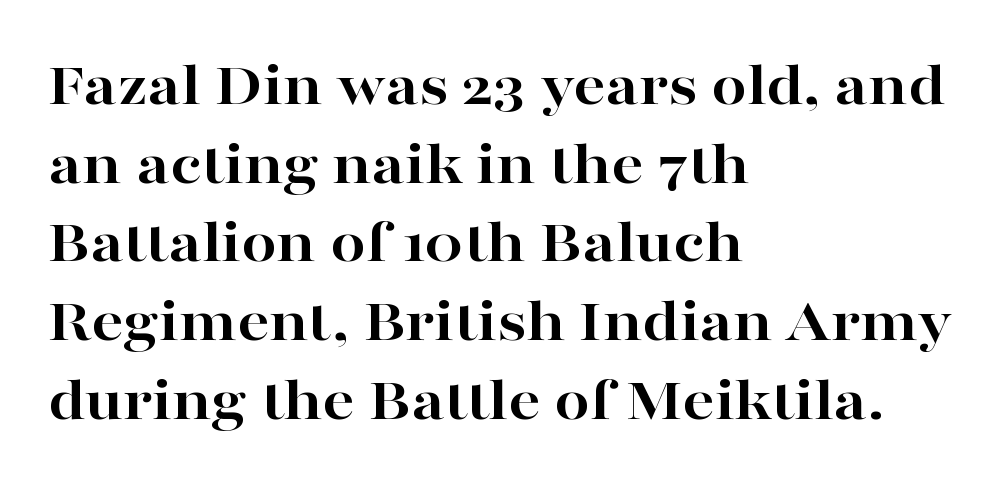
The image shows 63 px bold, wide serif type, upright; set left-aligned, normal line spacing (1.25x), normal letter spacing, not underlined; high stroke contrast and a medium x-height.
